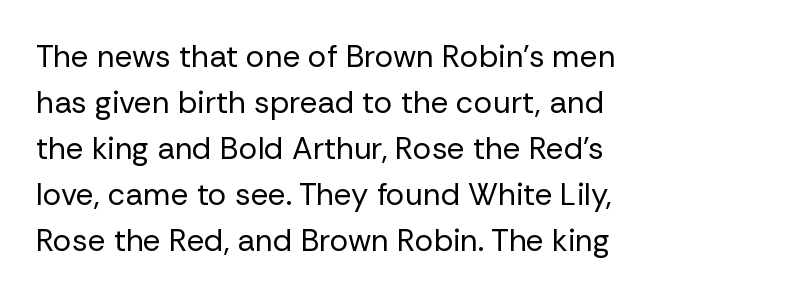
{"serif": "no", "italic": "no", "bold": "no", "weight": "regular", "width": "normal", "stroke_contrast": "low", "x_height": "medium", "monospaced": "no", "underline": "no", "align": "left", "line_spacing": "normal", "line_spacing_ratio": 1.48, "letter_spacing": "normal", "letter_spacing_em": 0.0, "glyph_px": 31}
